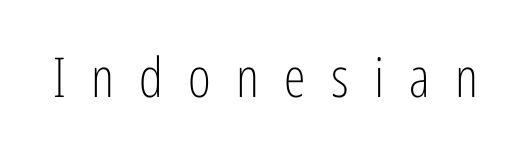
The face used here is proportionally spaced, like ordinary book or web type. The rendering shows plain stroke endings on the letterforms — a sans-serif design. Between one letter and the next there's a generous, obvious gap. This is the regular roman posture of the typeface. Just letters on the line, the space beneath them empty. The font is comparable to plain body text, perhaps lighter.
